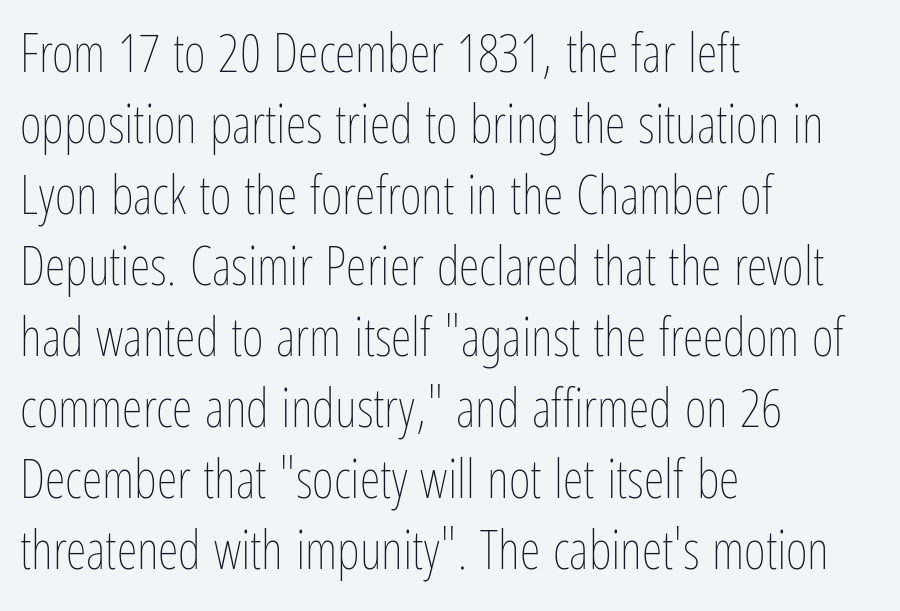
Q: Is the text bold? A: No.
Q: Is the text italic (slanted)? A: No, it is upright.
Q: Is the text underlined? A: No.
Q: How is the paragraph aligned? A: Left-aligned.
Q: Is the spacing between letters normal or unusually wide? A: Normal.
Q: Is the spacing between lines tight, normal or loose? A: Normal.
Q: Width (condensed, normal, or wide)? A: Condensed.
Q: Stroke contrast? A: Low.
Q: x-height? A: Medium.
Q: Monospaced? A: No.
